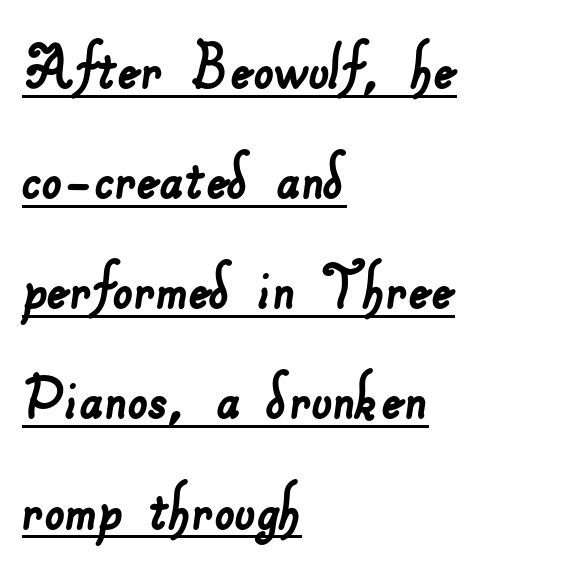
{"serif": "no", "width": "normal", "stroke_contrast": "low", "x_height": "small", "monospaced": "no", "underline": "yes", "align": "left", "line_spacing": "normal", "line_spacing_ratio": 1.53, "letter_spacing": "normal", "letter_spacing_em": 0.0, "glyph_px": 72}
